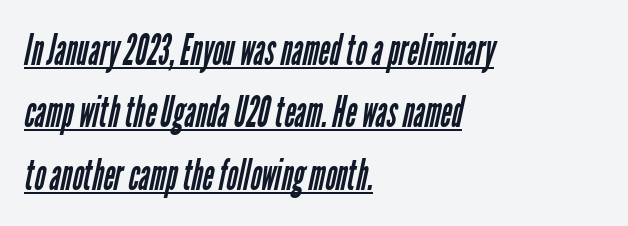
{"serif": "no", "bold": "no", "weight": "regular", "width": "condensed", "stroke_contrast": "low", "x_height": "medium", "monospaced": "no", "underline": "yes", "align": "left", "line_spacing": "normal", "line_spacing_ratio": 1.45, "letter_spacing": "normal", "letter_spacing_em": 0.0, "glyph_px": 43}
